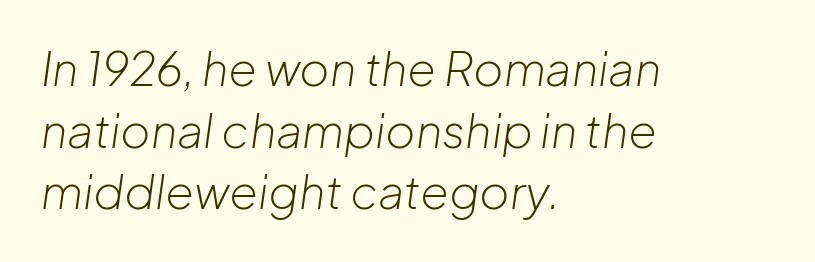
The image shows 46 px light type, italic (leaning right); set left-aligned, normal line spacing (1.34x), normal letter spacing, not underlined; low stroke contrast and a medium x-height.
